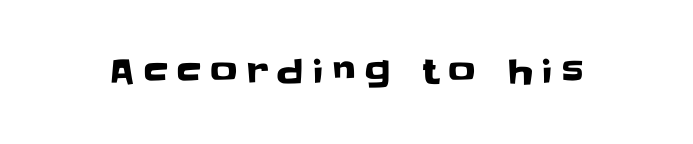
{"serif": "no", "italic": "no", "width": "normal", "stroke_contrast": "low", "x_height": "large", "monospaced": "no", "underline": "no", "letter_spacing": "wide", "letter_spacing_em": 0.27, "glyph_px": 34}
